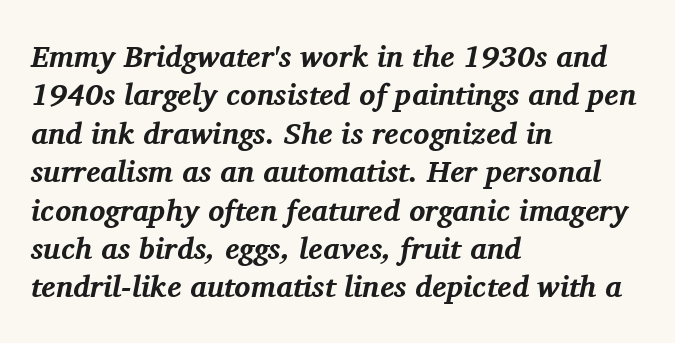
Here the glyphs are tracked normally, forming tight word shapes. Does the lettering tilt? It does — this is italic. Is this a fixed-width face? No — the glyphs have proportional, varying widths. Honestly, there is no underline to notice here at all. Examine the stroke ends and you'll spot serifs.
